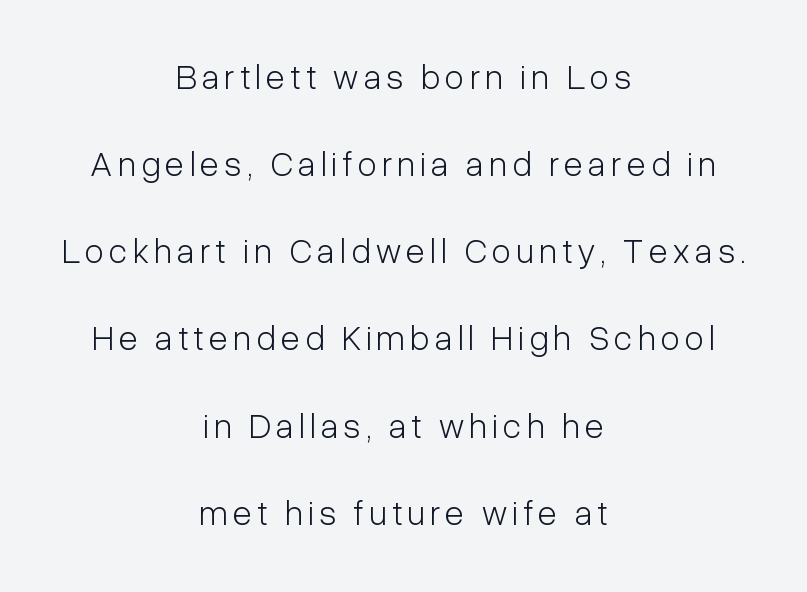
Where is the straight margin? There isn't one; the lines are centered. The typeface chosen for these lines omits serifs. A typesetter would call this proportional, since set widths differ per character. The characters are drawn with everyday or finer stroke widths. Vertical spacing — loose. Nope, not italic — everything's standing straight.
